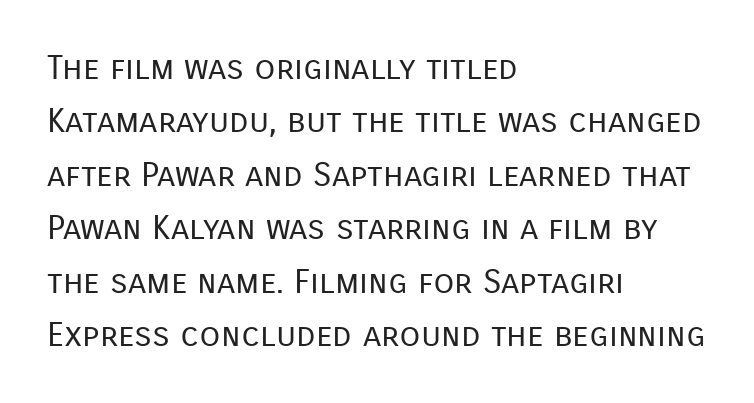
The font's upright variant was chosen for this text. Heft: none added — not bold. The characters display no serif detailing; their extremities are plain. Clear beneath every line of the passage. Here the designer chose a conventional face with non-uniform glyph widths.
